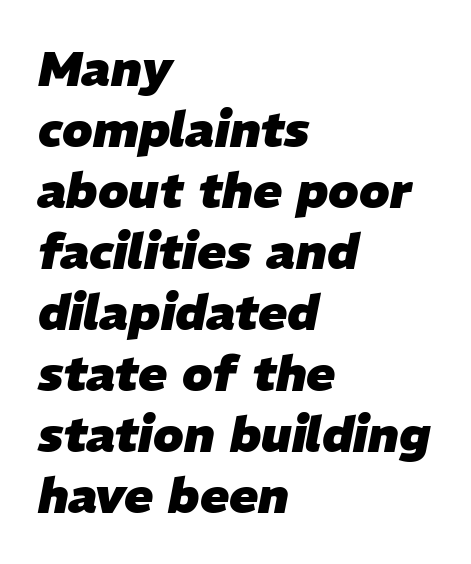
Italic: yes, the glyphs are oblique. The area under the type is left untouched. The designer left line spacing at the default. Heft: maximum for text — a bold. Nothing unusual about the tracking: characters are spaced as the font intends.
